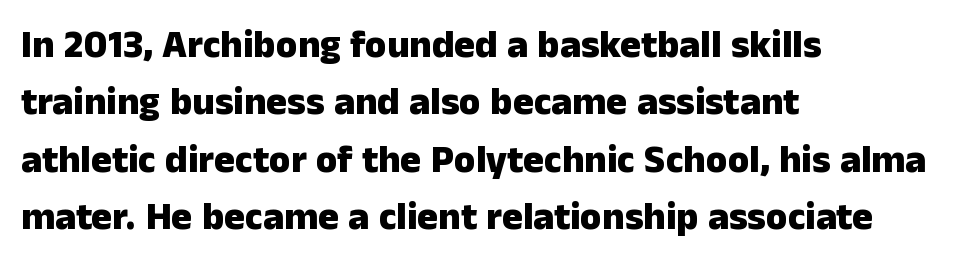
{"serif": "no", "italic": "no", "bold": "yes", "weight": "heavy", "width": "normal", "stroke_contrast": "low", "x_height": "medium", "monospaced": "no", "underline": "no", "align": "left", "line_spacing": "normal", "line_spacing_ratio": 1.47, "letter_spacing": "normal", "letter_spacing_em": 0.0, "glyph_px": 39}
